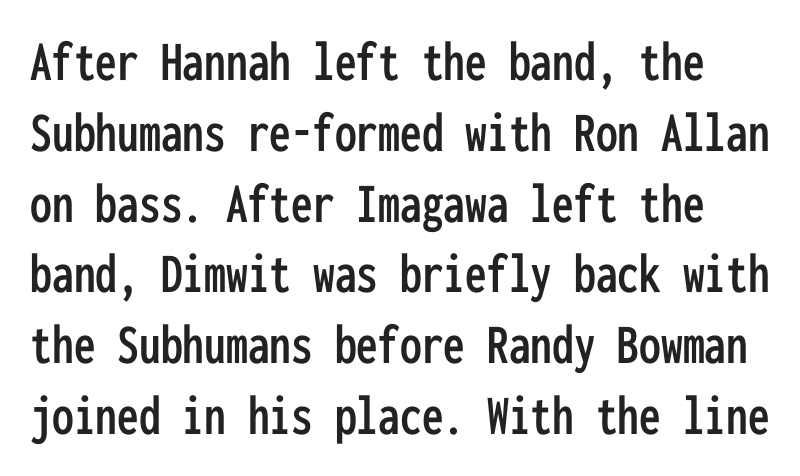
Q: Is the text italic (slanted)? A: No, it is upright.
Q: Is the typeface a serif or a sans-serif typeface? A: Sans-serif.
Q: Is the text underlined? A: No.
Q: Is the spacing between letters normal or unusually wide? A: Normal.
Q: Width (condensed, normal, or wide)? A: Condensed.
Q: Stroke contrast? A: Low.
Q: x-height? A: Medium.
Q: Monospaced? A: Yes.
